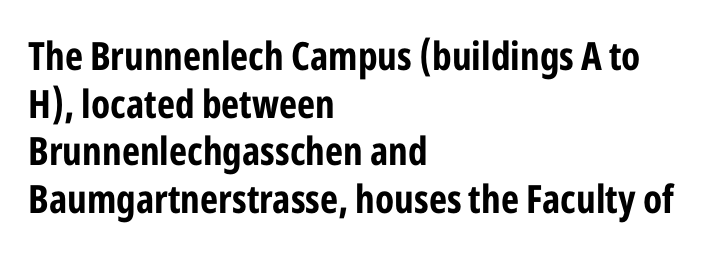
This is sans-serif lettering, the kind often seen on screens and signage. The paragraph has a hard left edge and a soft right edge. These lines were composed using upright roman letters. The space directly below the letters is spotless. Note the varied advance widths — an 'i' is clearly narrower than an 'm'.
